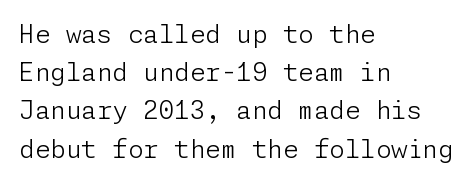
Q: Is the text bold? A: No.
Q: Is the text italic (slanted)? A: No, it is upright.
Q: Is the text underlined? A: No.
Q: How is the paragraph aligned? A: Left-aligned.
Q: Is the spacing between letters normal or unusually wide? A: Normal.
Q: Is the spacing between lines tight, normal or loose? A: Normal.
